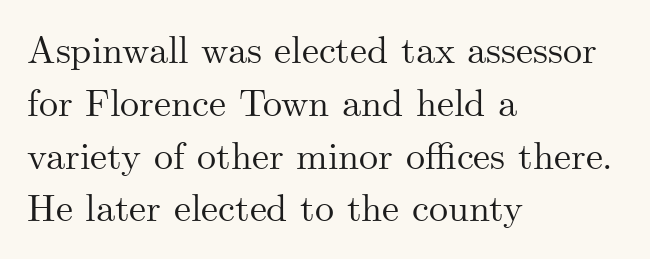
Q: Is the text italic (slanted)? A: No, it is upright.
Q: Is the typeface a serif or a sans-serif typeface? A: Serif.
Q: Is the text underlined? A: No.
Q: How is the paragraph aligned? A: Left-aligned.
Q: Is the spacing between letters normal or unusually wide? A: Normal.
Q: Is the spacing between lines tight, normal or loose? A: Normal.
Q: Width (condensed, normal, or wide)? A: Normal.
Q: Stroke contrast? A: Medium.
Q: x-height? A: Small.
Q: Monospaced? A: No.
